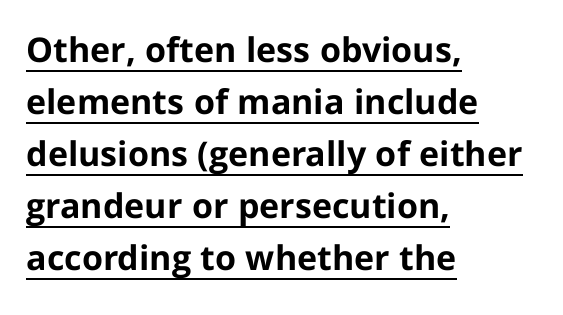
The tracking reads as untouched default to a designer's eye. Summary of weight: heavy, a full bold. Rendered with straight, roman letterforms. Compared with a centered layout, this one pins lines to the left instead. Has an underline been added? It has. Character widths vary here, with narrow letters taking less room than wide ones.
